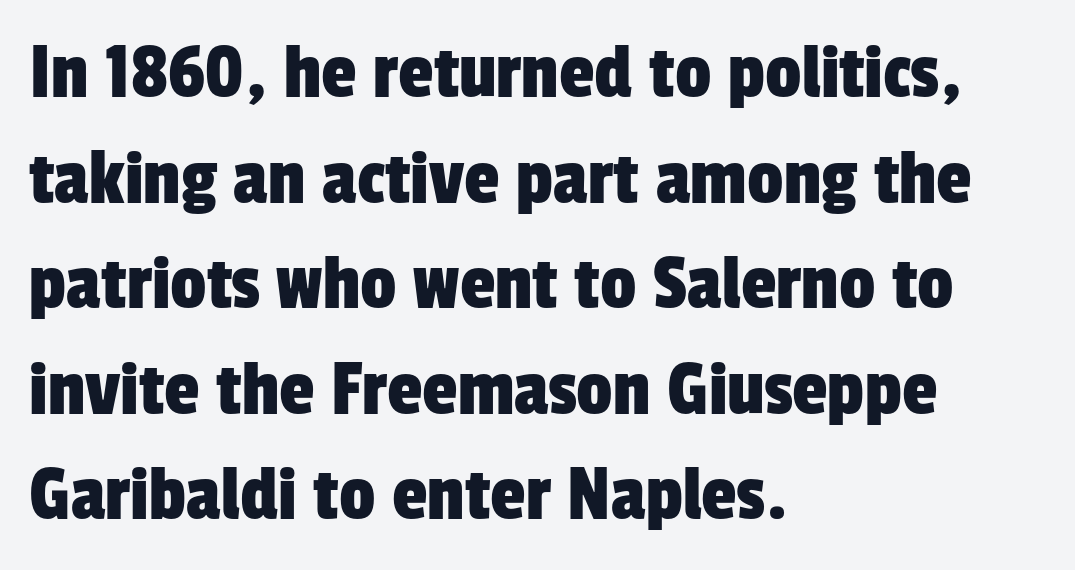
Q: Is the typeface a serif or a sans-serif typeface? A: Sans-serif.
Q: Is the text underlined? A: No.
Q: How is the paragraph aligned? A: Left-aligned.
Q: Is the spacing between letters normal or unusually wide? A: Normal.
Q: Is the spacing between lines tight, normal or loose? A: Normal.
Q: Width (condensed, normal, or wide)? A: Condensed.
Q: Stroke contrast? A: Low.
Q: x-height? A: Medium.
Q: Monospaced? A: No.
